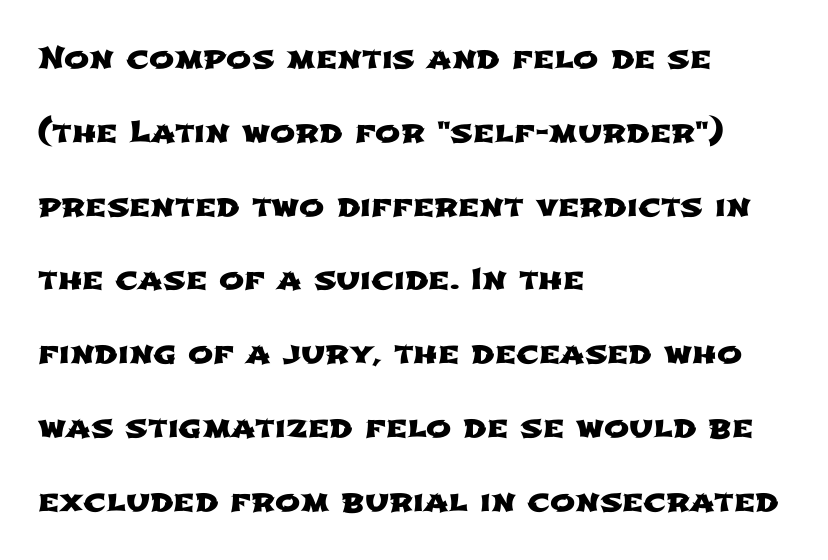
Q: Is the typeface a serif or a sans-serif typeface? A: Sans-serif.
Q: Is the text underlined? A: No.
Q: How is the paragraph aligned? A: Left-aligned.
Q: Is the spacing between letters normal or unusually wide? A: Normal.
Q: Is the spacing between lines tight, normal or loose? A: Loose.
Q: Width (condensed, normal, or wide)? A: Wide.
Q: Stroke contrast? A: Low.
Q: x-height? A: Medium.
Q: Monospaced? A: No.
